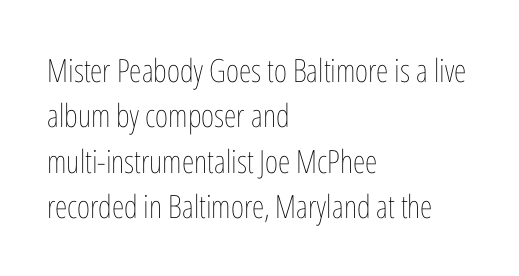
The image shows 32 px thin, condensed type, upright; set left-aligned, normal line spacing (1.42x), normal letter spacing, not underlined; low stroke contrast and a medium x-height.
